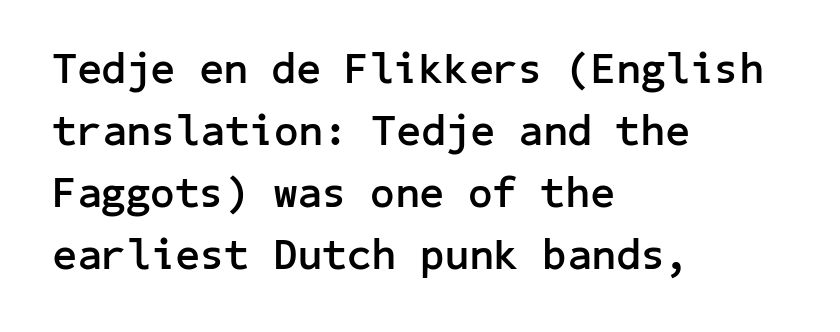
Q: Is the text bold? A: Yes.
Q: Is the text italic (slanted)? A: No, it is upright.
Q: Is the typeface a serif or a sans-serif typeface? A: Sans-serif.
Q: Is the text underlined? A: No.
Q: How is the paragraph aligned? A: Left-aligned.
Q: Is the spacing between letters normal or unusually wide? A: Normal.
Q: Is the spacing between lines tight, normal or loose? A: Normal.
Q: Width (condensed, normal, or wide)? A: Normal.
Q: Stroke contrast? A: Low.
Q: x-height? A: Medium.
